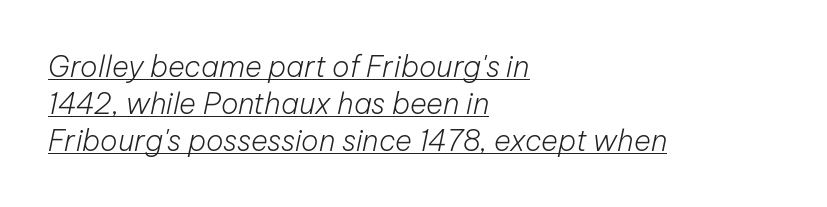
{"italic": "yes", "lean": "right", "slant_degrees": 12, "bold": "no", "weight": "light", "width": "normal", "stroke_contrast": "low", "x_height": "medium", "monospaced": "no", "underline": "yes", "align": "left", "line_spacing": "normal", "line_spacing_ratio": 1.27, "letter_spacing": "normal", "letter_spacing_em": 0.0, "glyph_px": 29}
